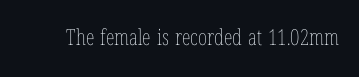
Q: Is the text bold? A: No.
Q: Is the text italic (slanted)? A: No, it is upright.
Q: Is the text underlined? A: No.
Q: Is the spacing between letters normal or unusually wide? A: Normal.
